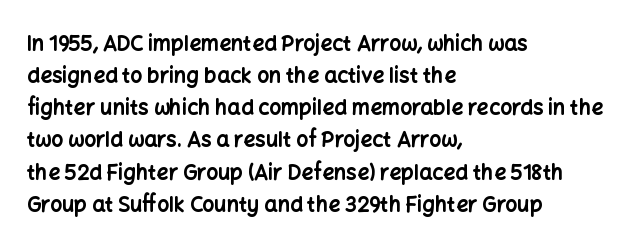
{"italic": "no", "bold": "yes", "underline": "no", "align": "left", "line_spacing": "normal", "line_spacing_ratio": 1.53, "letter_spacing": "normal", "letter_spacing_em": 0.0, "glyph_px": 21}
